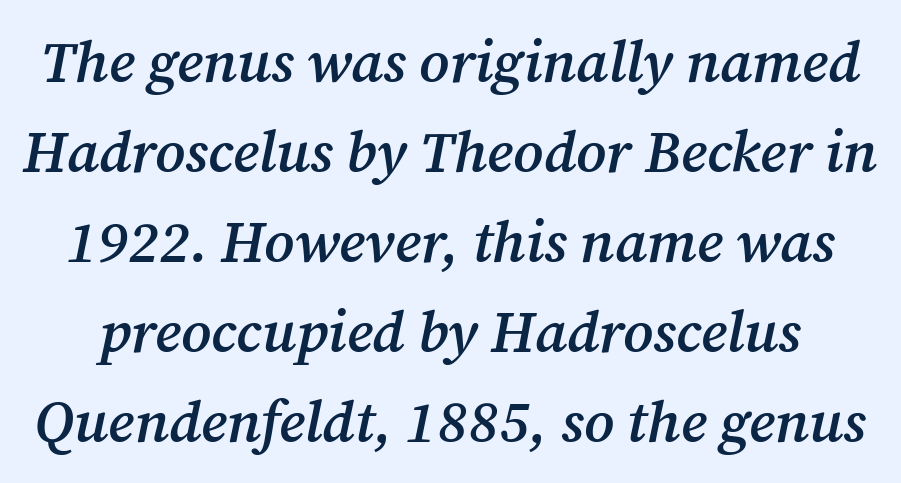
{"serif": "yes", "italic": "yes", "lean": "right", "slant_degrees": 12, "bold": "semi", "weight": "semibold", "width": "normal", "stroke_contrast": "medium", "x_height": "medium", "monospaced": "no", "underline": "no", "line_spacing": "normal", "line_spacing_ratio": 1.55, "letter_spacing": "normal", "letter_spacing_em": 0.0, "glyph_px": 58}
